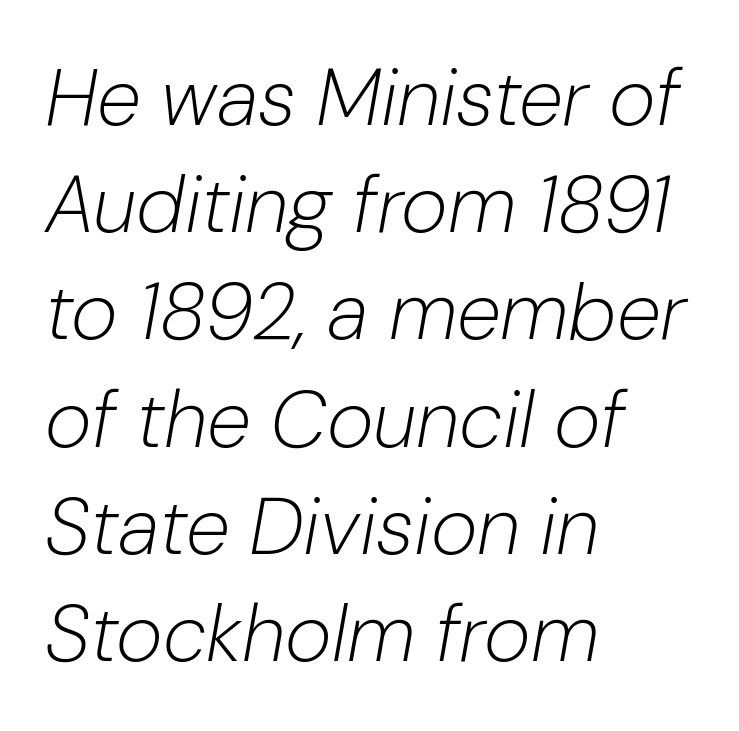
{"italic": "yes", "lean": "right", "slant_degrees": 10, "bold": "no", "weight": "light", "width": "normal", "stroke_contrast": "low", "x_height": "medium", "monospaced": "no", "underline": "no", "align": "left", "line_spacing": "normal", "line_spacing_ratio": 1.34, "letter_spacing": "normal", "letter_spacing_em": 0.0, "glyph_px": 80}
